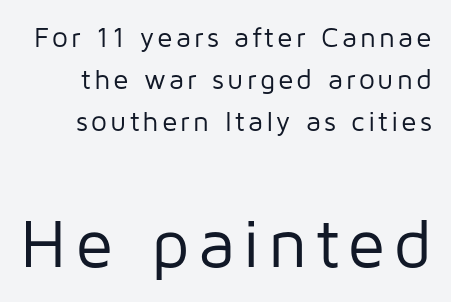
Q: Is the text bold? A: No.
Q: Is the text italic (slanted)? A: No, it is upright.
Q: Is the typeface a serif or a sans-serif typeface? A: Sans-serif.
Q: Is the text underlined? A: No.
Q: Is the spacing between lines tight, normal or loose? A: Normal.
Q: Which block of text is set in a larger size, the first (top) or the second (bottom)? A: The second (bottom) one.
Q: Width (condensed, normal, or wide)? A: Normal.
Q: Stroke contrast? A: Low.
Q: x-height? A: Medium.
Q: Monospaced? A: No.
